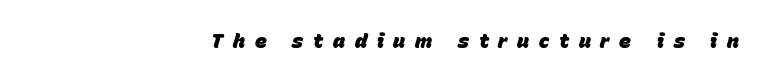
Q: Is the text bold? A: Yes.
Q: Is the text italic (slanted)? A: Yes, it leans right by about 15 degrees.
Q: Is the text underlined? A: No.
Q: How is the paragraph aligned? A: Right-aligned.
Q: Is the spacing between letters normal or unusually wide? A: Unusually wide.
